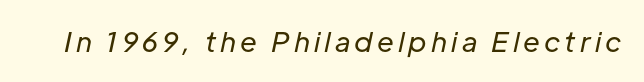
The image shows 27 px text type, italic (leaning right); set not underlined.
